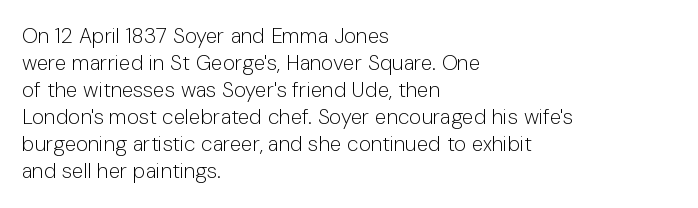
{"italic": "no", "bold": "no", "underline": "no", "align": "left", "line_spacing": "normal", "line_spacing_ratio": 1.29, "letter_spacing": "normal", "letter_spacing_em": 0.0, "glyph_px": 21}
